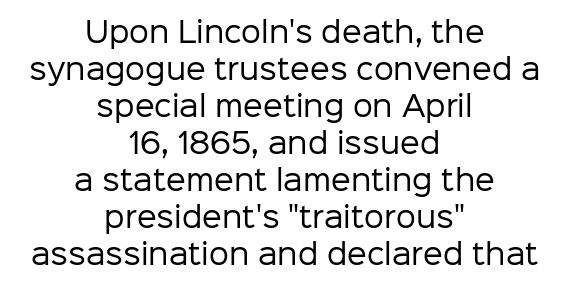
Q: Is the text bold? A: No.
Q: Is the text italic (slanted)? A: No, it is upright.
Q: Is the typeface a serif or a sans-serif typeface? A: Sans-serif.
Q: Is the text underlined? A: No.
Q: How is the paragraph aligned? A: Centered.
Q: Is the spacing between letters normal or unusually wide? A: Normal.
Q: Is the spacing between lines tight, normal or loose? A: Normal.
Q: Width (condensed, normal, or wide)? A: Normal.
Q: Stroke contrast? A: Low.
Q: x-height? A: Medium.
Q: Monospaced? A: No.
